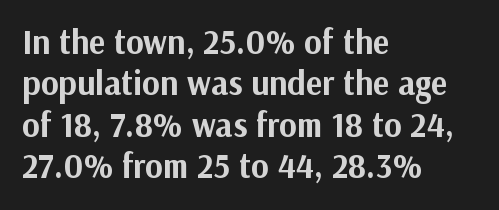
{"serif": "no", "italic": "no", "bold": "yes", "weight": "bold", "width": "normal", "stroke_contrast": "medium", "x_height": "medium", "monospaced": "no", "underline": "no", "align": "left", "line_spacing_ratio": 1.22, "letter_spacing": "normal", "letter_spacing_em": 0.0, "glyph_px": 34}
